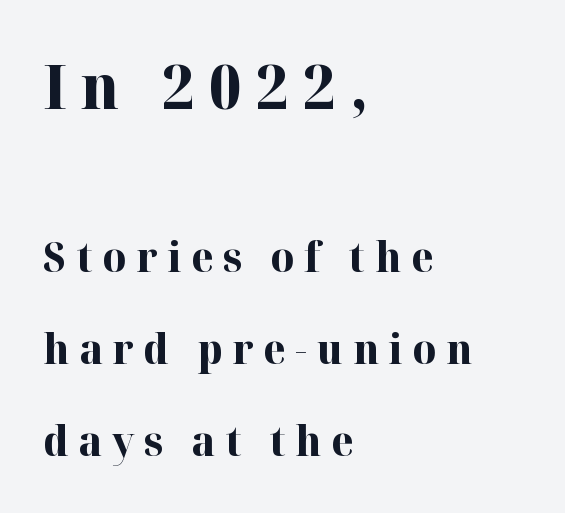
Leftover space on each line is placed entirely after the last word. In terms of posture, this sample is upright. The designer went with a serif here, giving each stem small feet. Plenty of ink on the page — the face is bold. Vertical spacing — loose.
